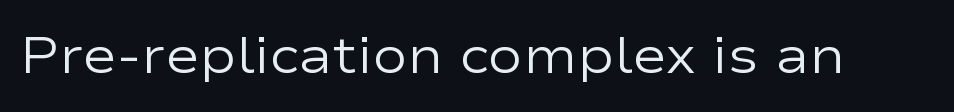
{"serif": "no", "italic": "no", "bold": "no", "weight": "regular", "width": "wide", "stroke_contrast": "low", "x_height": "medium", "monospaced": "no", "underline": "no", "letter_spacing": "normal", "letter_spacing_em": 0.0, "glyph_px": 52}
